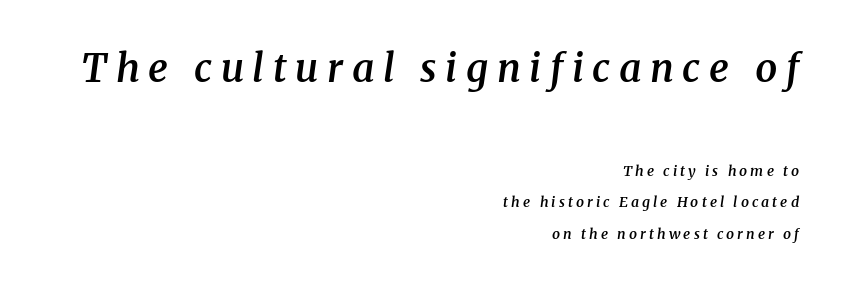
Q: Is the text bold? A: Semi-bold.
Q: Is the text italic (slanted)? A: Yes, it leans right by about 8 degrees.
Q: Is the typeface a serif or a sans-serif typeface? A: Serif.
Q: Is the text underlined? A: No.
Q: How is the paragraph aligned? A: Right-aligned.
Q: Is the spacing between letters normal or unusually wide? A: Unusually wide.
Q: Is the spacing between lines tight, normal or loose? A: Loose.
Q: Which block of text is set in a larger size, the first (top) or the second (bottom)? A: The first (top) one.
Q: Width (condensed, normal, or wide)? A: Normal.
Q: Stroke contrast? A: Medium.
Q: x-height? A: Medium.
Q: Monospaced? A: No.
